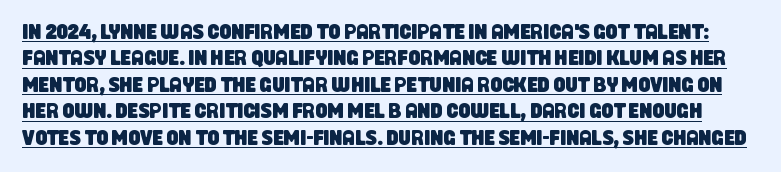
Q: Is the text underlined? A: Yes.
Q: Is the spacing between letters normal or unusually wide? A: Normal.
Q: Is the spacing between lines tight, normal or loose? A: Normal.
